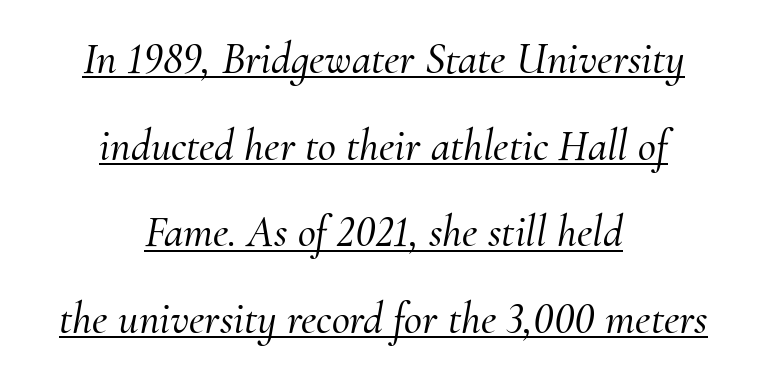
The image shows 44 px serif type, italic (leaning right); set centered, loose line spacing (1.97x), normal letter spacing, underlined; medium stroke contrast and a small x-height.
